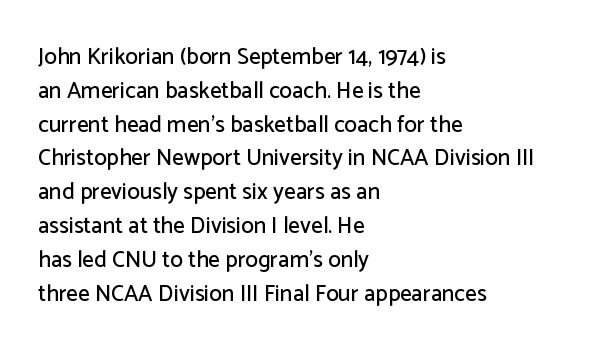
Left-aligned paragraph, ragged on the right. Compared with typical body copy, the letter spacing here is the same. A roman cut, with each character standing at attention. Baseline-to-baseline distance is the conventional proportion of letter height. The string is rendered with underlining switched off.
